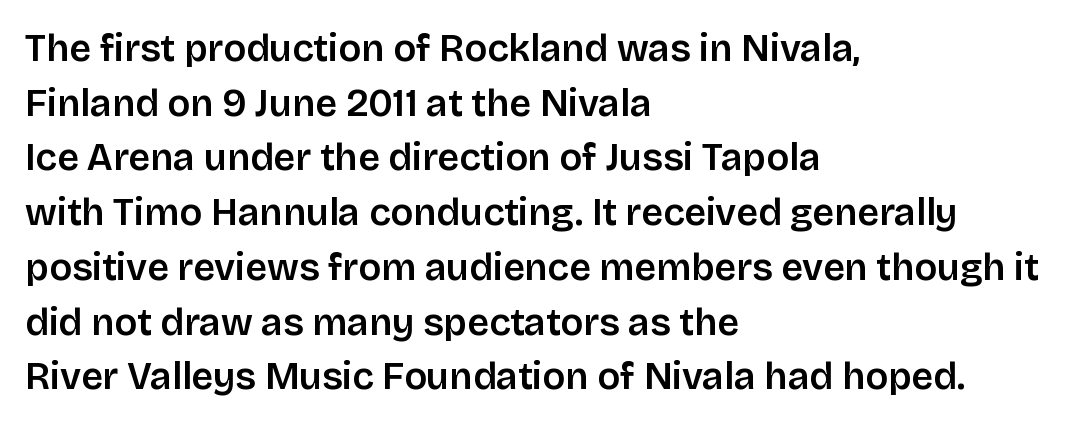
Compared with typical body copy, the letter spacing here is the same. Varying glyph widths throughout — classic text-font behaviour. Beneath every word, the page is bare. The text block is weighted toward the left margin, trailing off unevenly rightward.
